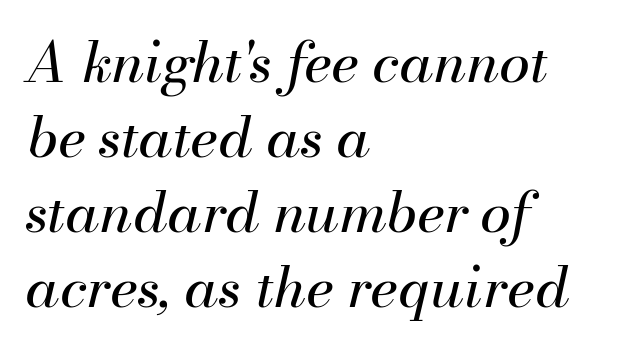
{"italic": "yes", "lean": "right", "slant_degrees": 13, "bold": "no", "weight": "regular", "width": "normal", "stroke_contrast": "medium", "x_height": "small", "monospaced": "no", "underline": "no", "align": "left", "line_spacing": "normal", "line_spacing_ratio": 1.34, "letter_spacing": "normal", "letter_spacing_em": 0.0, "glyph_px": 56}
